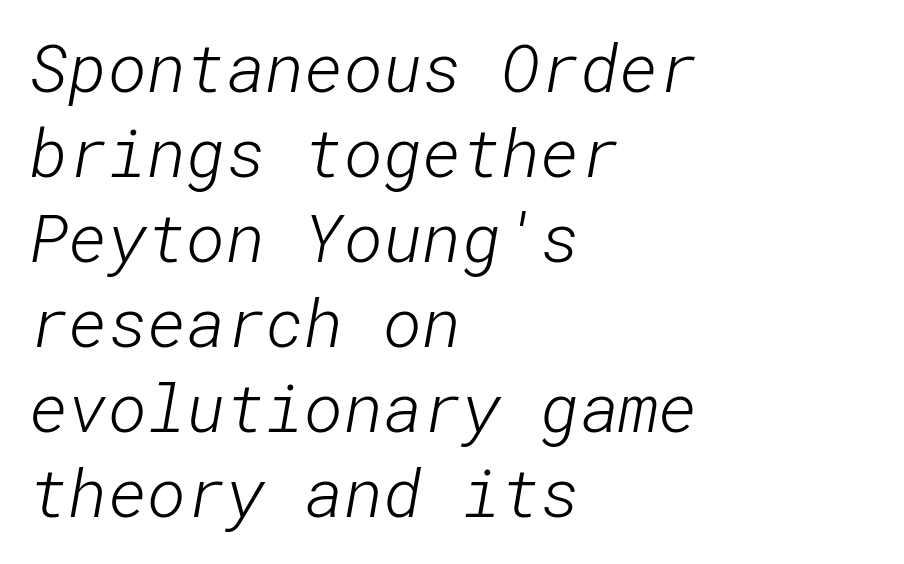
{"serif": "no", "bold": "no", "weight": "light", "width": "normal", "stroke_contrast": "low", "x_height": "medium", "underline": "no", "align": "left", "line_spacing": "normal", "line_spacing_ratio": 1.27, "letter_spacing": "normal", "letter_spacing_em": 0.0, "glyph_px": 67}
